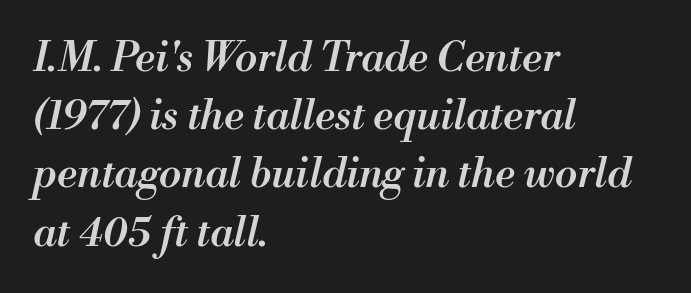
Do the characters align in a grid? No, the font is proportional. Designer's note — italics engaged. Short note: letters normally spaced. Caption: semibold face, moderately heavy strokes. Is the block centered? No — it sits flush against the left margin. Vertically, the passage feels balanced, rows spaced as you'd expect.
